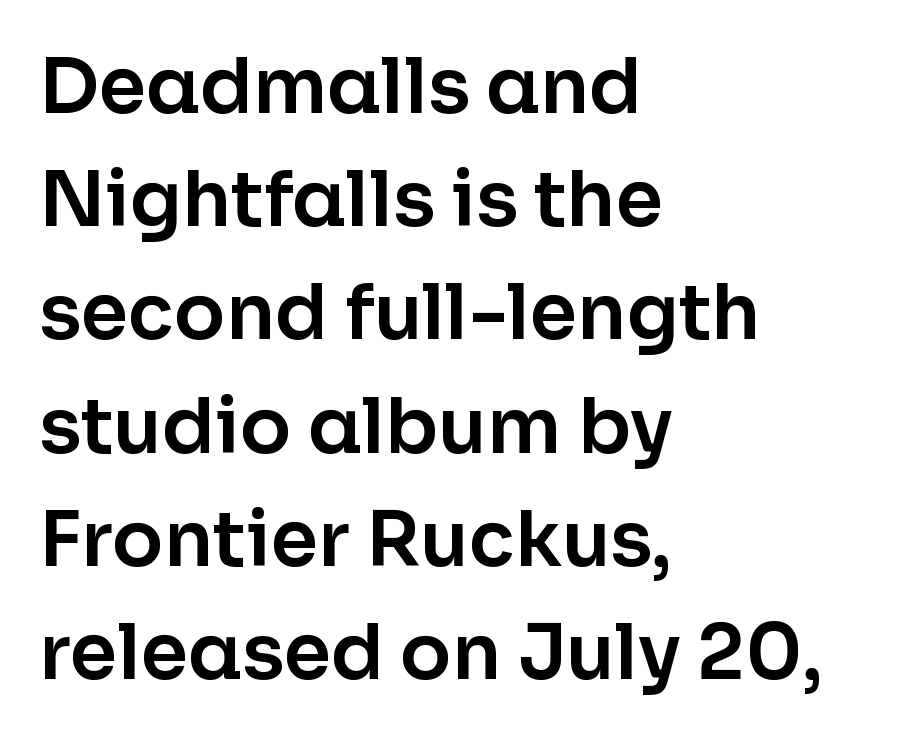
The image shows 76 px sans-serif type, upright; set left-aligned, normal line spacing (1.49x), normal letter spacing, not underlined; low stroke contrast and a medium x-height.
